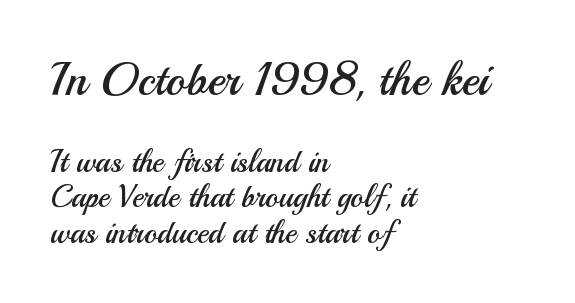
{"serif": "no", "bold": "no", "weight": "regular", "width": "normal", "stroke_contrast": "medium", "x_height": "small", "monospaced": "no", "underline": "no", "align": "left", "line_spacing": "tight", "line_spacing_ratio": 1.15, "letter_spacing": "normal", "letter_spacing_em": 0.0, "larger_block": "first", "size_ratio": 1.52, "glyph_px": 47}
